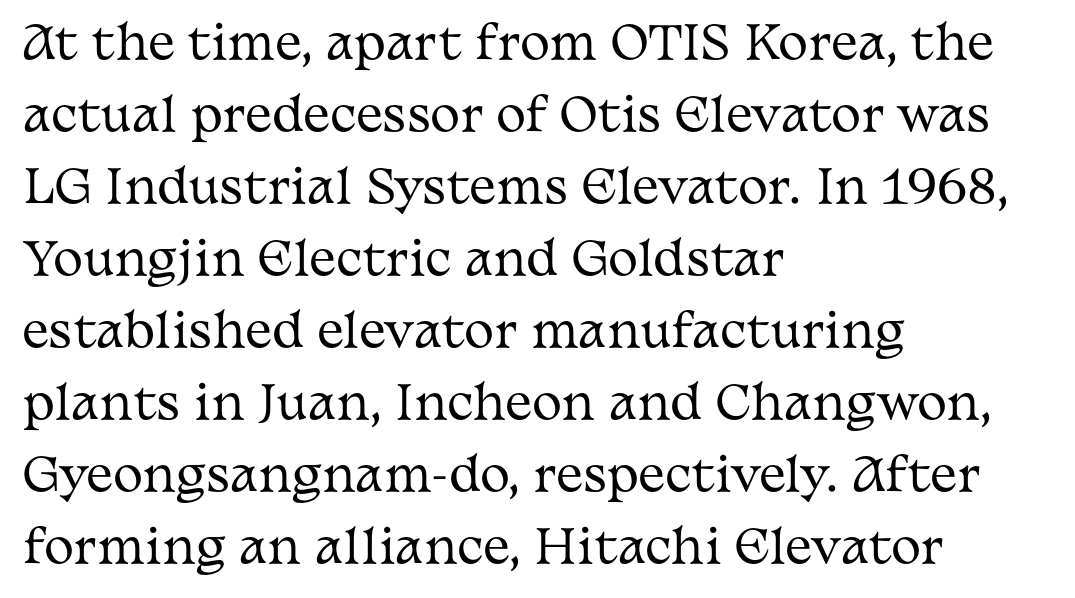
Q: Is the text bold? A: No.
Q: Is the text italic (slanted)? A: No, it is upright.
Q: Is the typeface a serif or a sans-serif typeface? A: Serif.
Q: Is the text underlined? A: No.
Q: How is the paragraph aligned? A: Left-aligned.
Q: Is the spacing between letters normal or unusually wide? A: Normal.
Q: Is the spacing between lines tight, normal or loose? A: Normal.
Q: Width (condensed, normal, or wide)? A: Wide.
Q: Stroke contrast? A: Medium.
Q: x-height? A: Medium.
Q: Monospaced? A: No.
